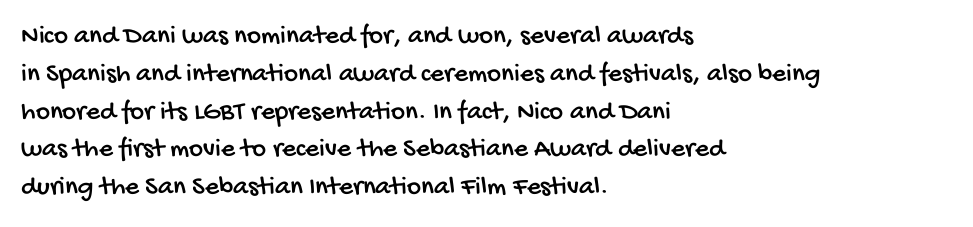
The image shows 27 px text type; set left-aligned, normal line spacing (1.4x), normal letter spacing, not underlined.
